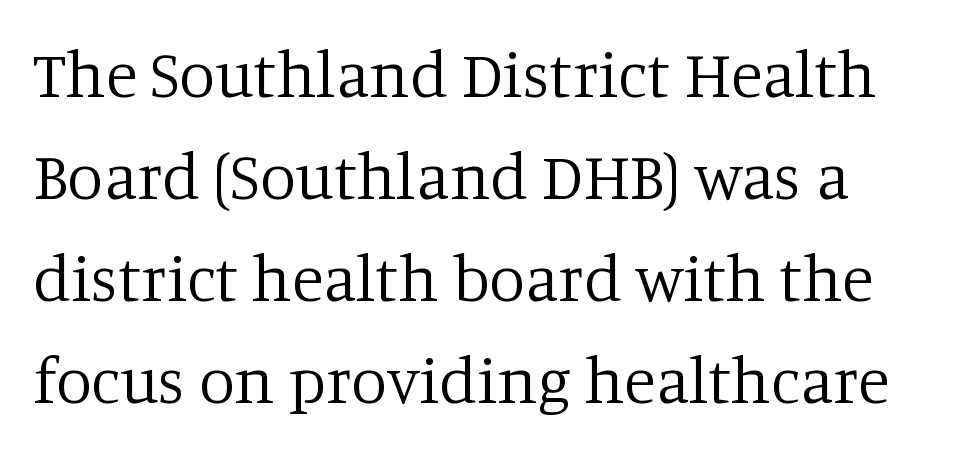
You could not count columns in this text — the font is proportionally spaced. Words float on clear page, feet unadorned. These lines are composed in type with serifs. The letters stand straight up with perfectly vertical stems.
